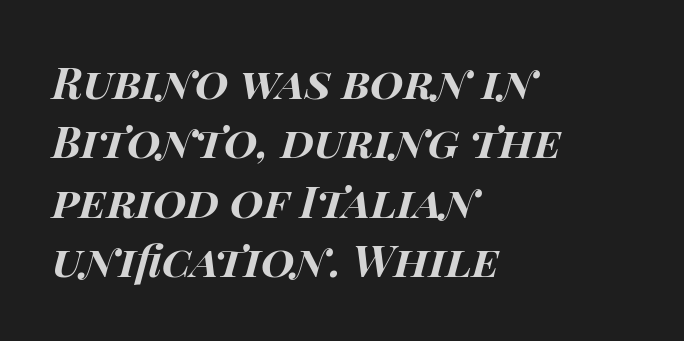
{"italic": "yes", "lean": "right", "slant_degrees": 14, "bold": "yes", "weight": "bold", "width": "wide", "stroke_contrast": "high", "x_height": "large", "monospaced": "no", "underline": "no", "align": "left", "line_spacing": "normal", "line_spacing_ratio": 1.38, "letter_spacing": "normal", "letter_spacing_em": 0.0, "glyph_px": 43}
